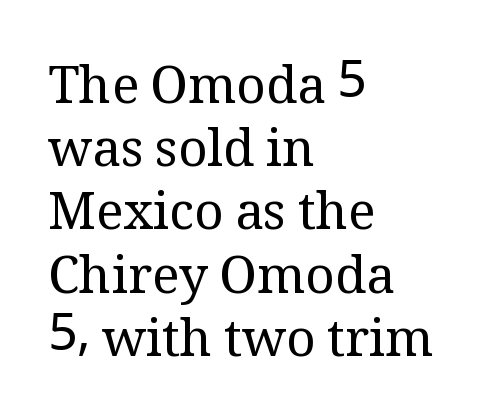
The image shows 51 px regular-weight serif type, upright; set left-aligned, line spacing 1.24x, normal letter spacing, not underlined; medium stroke contrast and a medium x-height.
